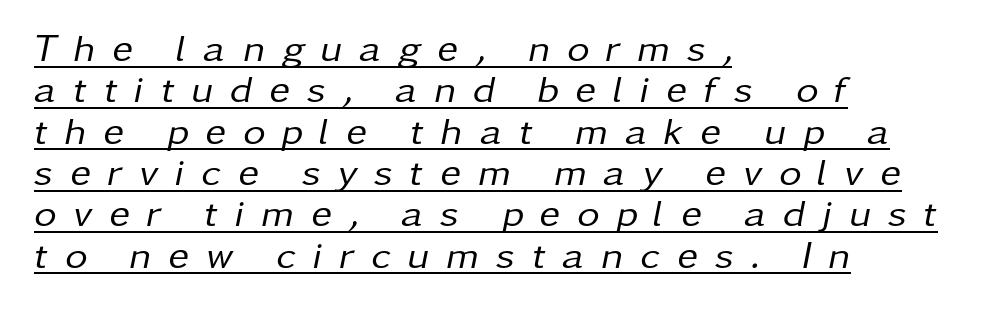
The image shows 39 px regular-weight type, italic (leaning right); set left-aligned, tight line spacing (1.06x), unusually wide letter spacing (+0.43 em), underlined; low stroke contrast and a medium x-height.
